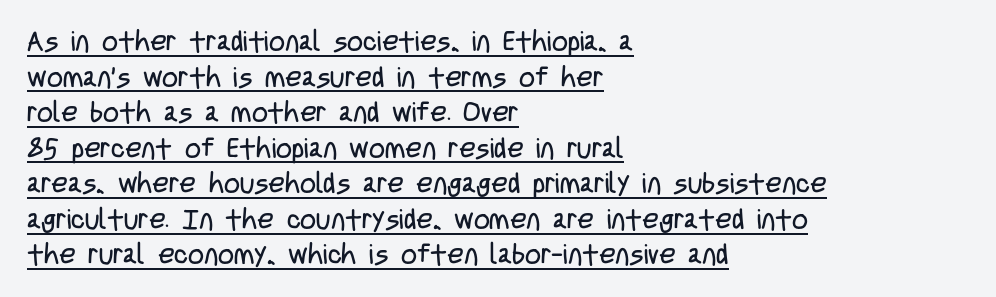
Q: Is the text bold? A: No.
Q: Is the text italic (slanted)? A: No, it is upright.
Q: Is the typeface a serif or a sans-serif typeface? A: Sans-serif.
Q: Is the text underlined? A: Yes.
Q: How is the paragraph aligned? A: Left-aligned.
Q: Is the spacing between letters normal or unusually wide? A: Normal.
Q: Is the spacing between lines tight, normal or loose? A: Normal.
Q: Width (condensed, normal, or wide)? A: Condensed.
Q: Stroke contrast? A: Low.
Q: x-height? A: Large.
Q: Monospaced? A: No.
